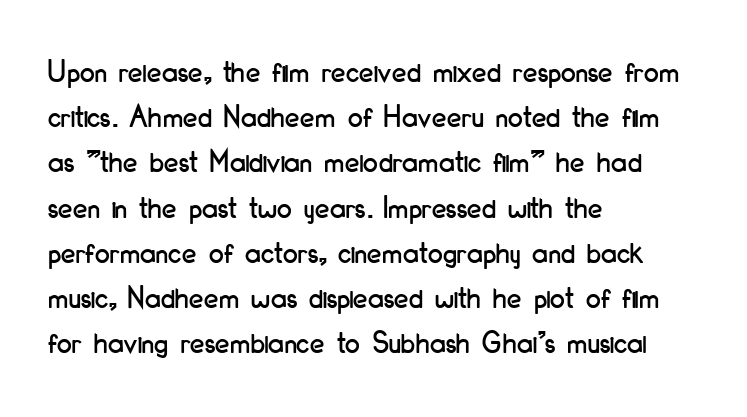
The baseline area is clear. The type sits square on the baseline with zero lean. Each line starts at the same left margin while the right side varies. A typesetter would label this face a sans. The rendering uses natural spacing where letterforms have individual widths. Evenly set lines give the paragraph a standard silhouette.
